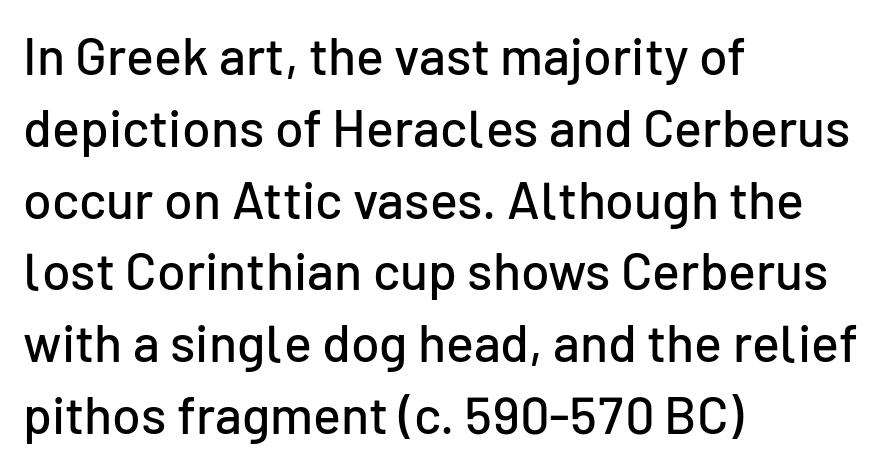
The ragged edge is on the right, which tells us the setting is flush left. Observe the absence of serifs on each vertical stroke in this sample. This sample uses an upright cut, with every glyph sitting square on the baseline. Check the space under the baseline: it is left empty.
